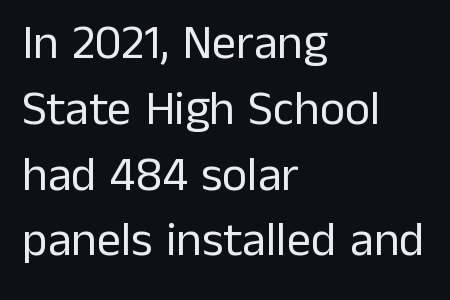
The image shows 48 px regular-weight sans-serif type, upright; set left-aligned, normal line spacing (1.37x), normal letter spacing, not underlined; low stroke contrast and a medium x-height.
